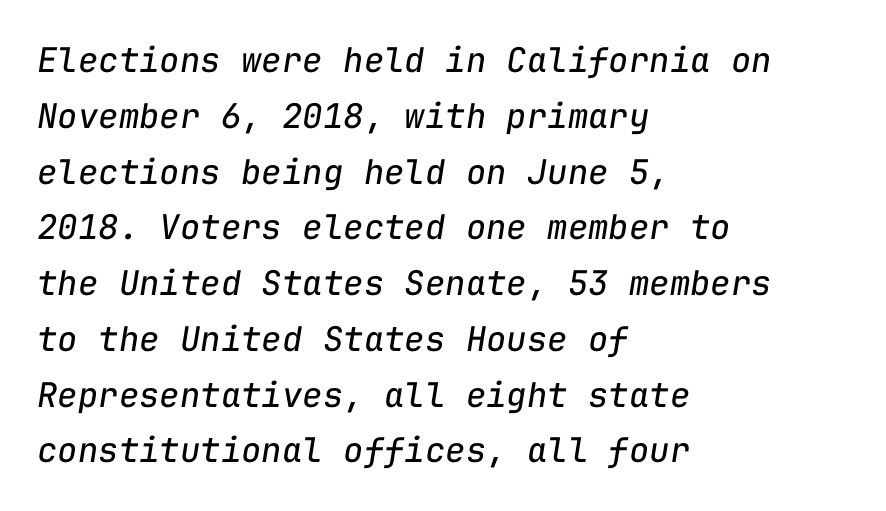
Q: Is the text bold? A: No.
Q: Is the text italic (slanted)? A: Yes, it leans right by about 9 degrees.
Q: Is the text underlined? A: No.
Q: How is the paragraph aligned? A: Left-aligned.
Q: Is the spacing between letters normal or unusually wide? A: Normal.
Q: Is the spacing between lines tight, normal or loose? A: Normal.
Q: Width (condensed, normal, or wide)? A: Normal.
Q: Stroke contrast? A: Low.
Q: x-height? A: Medium.
Q: Monospaced? A: Yes.
